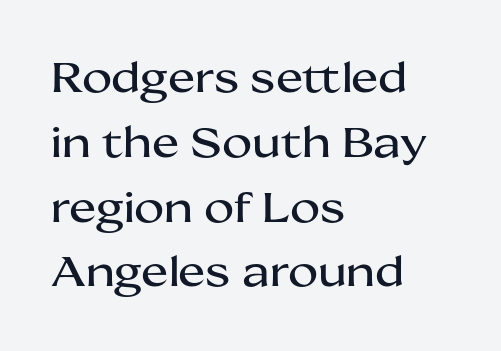
Q: Is the text italic (slanted)? A: No, it is upright.
Q: Is the text underlined? A: No.
Q: How is the paragraph aligned? A: Left-aligned.
Q: Is the spacing between letters normal or unusually wide? A: Normal.
Q: Is the spacing between lines tight, normal or loose? A: Normal.
Q: Width (condensed, normal, or wide)? A: Wide.
Q: Stroke contrast? A: Medium.
Q: x-height? A: Medium.
Q: Monospaced? A: No.
